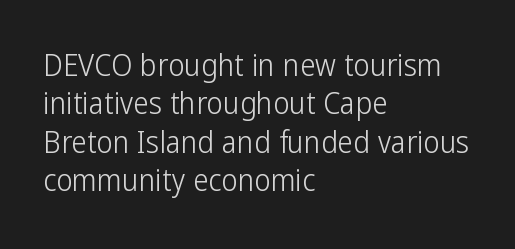
Q: Is the text bold? A: No.
Q: Is the text italic (slanted)? A: No, it is upright.
Q: Is the typeface a serif or a sans-serif typeface? A: Sans-serif.
Q: Is the text underlined? A: No.
Q: How is the paragraph aligned? A: Left-aligned.
Q: Is the spacing between letters normal or unusually wide? A: Normal.
Q: Width (condensed, normal, or wide)? A: Condensed.
Q: Stroke contrast? A: Low.
Q: x-height? A: Medium.
Q: Monospaced? A: No.
